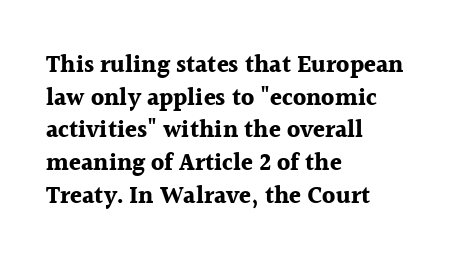
The image shows 24 px bold type, upright; set left-aligned, normal line spacing (1.36x), normal letter spacing, not underlined.
